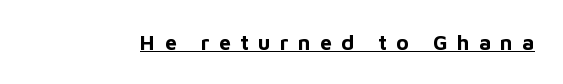
{"italic": "no", "bold": "yes", "underline": "yes", "letter_spacing": "wide", "letter_spacing_em": 0.44, "glyph_px": 21}
